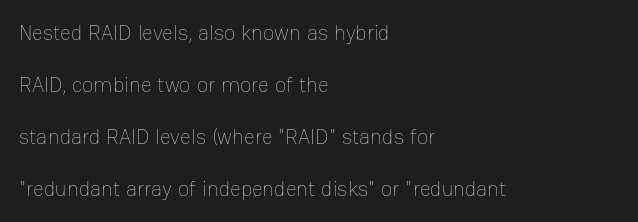
{"italic": "no", "bold": "no", "underline": "no", "align": "left", "line_spacing": "loose", "line_spacing_ratio": 2.47, "letter_spacing": "normal", "letter_spacing_em": 0.0, "glyph_px": 21}
